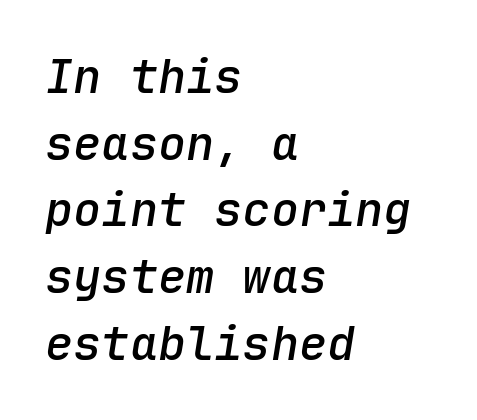
{"italic": "yes", "lean": "right", "slant_degrees": 9, "bold": "semi", "weight": "semibold", "width": "normal", "stroke_contrast": "low", "x_height": "medium", "monospaced": "yes", "underline": "no", "align": "left", "line_spacing": "normal", "line_spacing_ratio": 1.42, "letter_spacing": "normal", "letter_spacing_em": 0.0, "glyph_px": 47}
